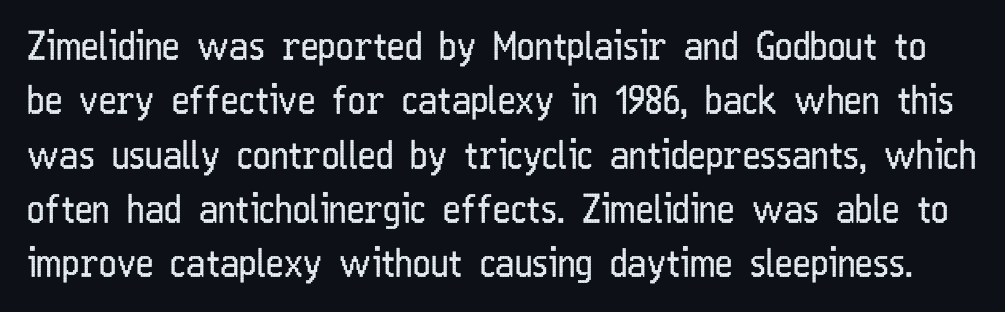
{"serif": "no", "italic": "no", "bold": "no", "weight": "regular", "width": "condensed", "stroke_contrast": "low", "x_height": "medium", "monospaced": "no", "underline": "no", "line_spacing": "normal", "line_spacing_ratio": 1.43, "letter_spacing": "normal", "letter_spacing_em": 0.0, "glyph_px": 38}
